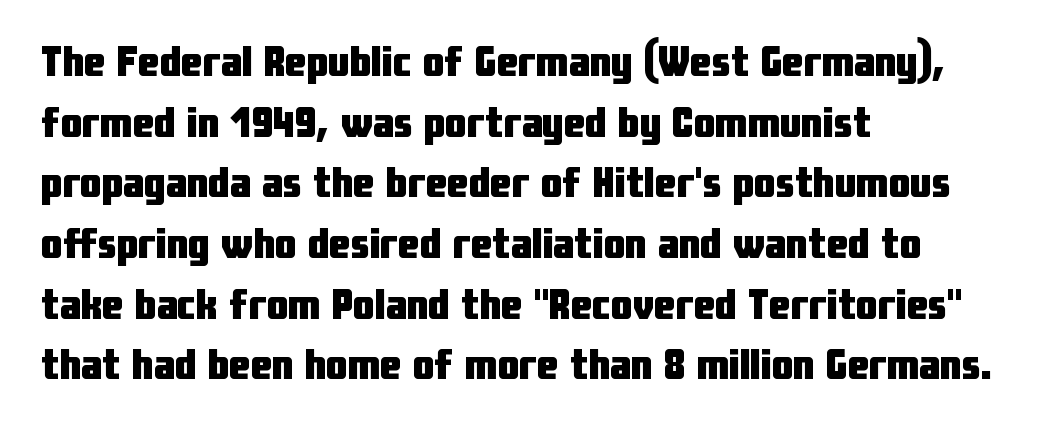
{"serif": "no", "italic": "no", "bold": "yes", "weight": "heavy", "width": "condensed", "stroke_contrast": "low", "x_height": "medium", "monospaced": "no", "underline": "no", "align": "left", "line_spacing": "normal", "line_spacing_ratio": 1.41, "letter_spacing": "normal", "letter_spacing_em": 0.0, "glyph_px": 43}
